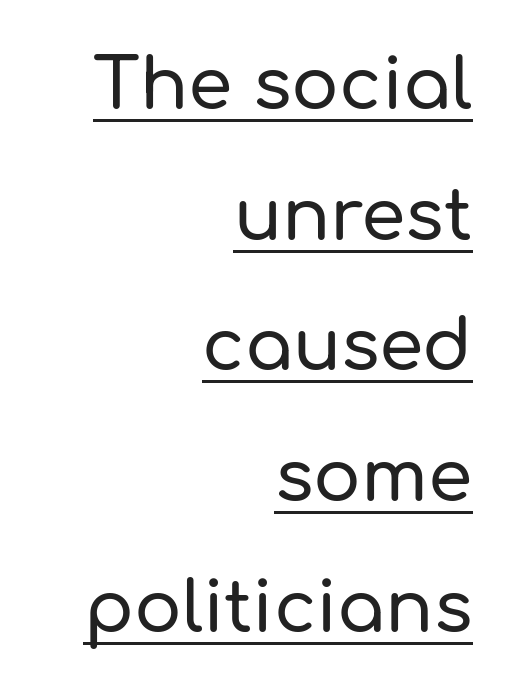
{"serif": "no", "italic": "no", "width": "normal", "stroke_contrast": "low", "x_height": "medium", "monospaced": "no", "underline": "yes", "align": "right", "line_spacing_ratio": 1.84, "letter_spacing": "normal", "letter_spacing_em": 0.0, "glyph_px": 71}
